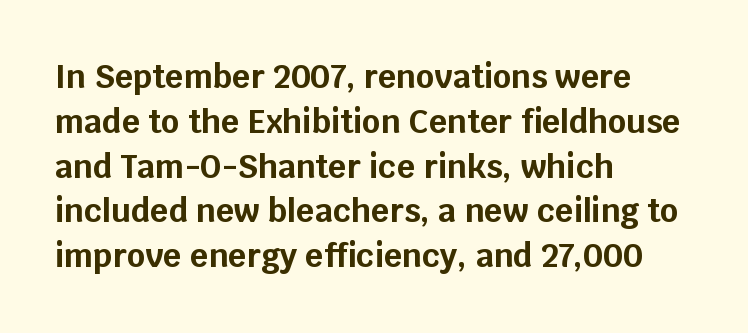
The rendering uses natural spacing where letterforms have individual widths. Underlining? Definitely not there. Leftover space on each line is placed entirely after the last word. Letterform terminals end flat and unadorned throughout the passage. These lines were composed using upright roman letters. The rendering uses a bold face; every stroke is thick and dark.
